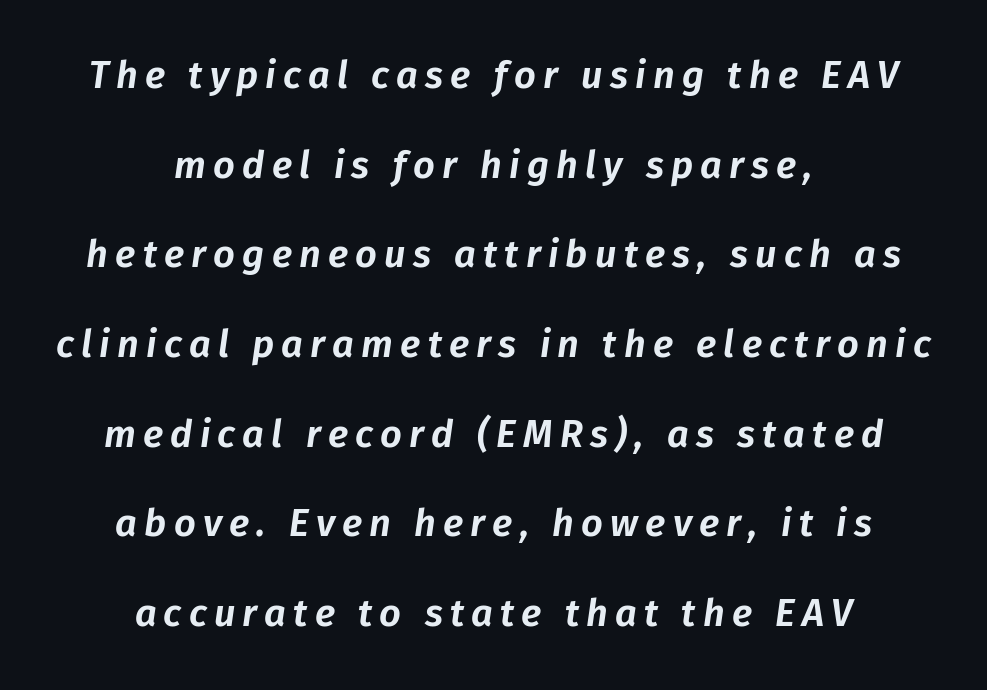
The image shows 38 px text type, italic (leaning right); set centered, loose line spacing (2.36x), not underlined; low stroke contrast and a medium x-height.
